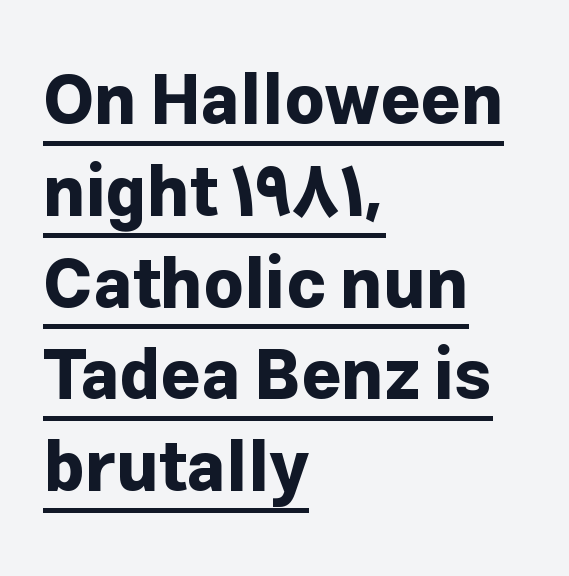
Q: Is the text bold? A: Yes.
Q: Is the text italic (slanted)? A: No, it is upright.
Q: Is the typeface a serif or a sans-serif typeface? A: Sans-serif.
Q: Is the text underlined? A: Yes.
Q: How is the paragraph aligned? A: Left-aligned.
Q: Is the spacing between letters normal or unusually wide? A: Normal.
Q: Is the spacing between lines tight, normal or loose? A: Normal.
Q: Width (condensed, normal, or wide)? A: Normal.
Q: Stroke contrast? A: Low.
Q: x-height? A: Medium.
Q: Monospaced? A: No.
